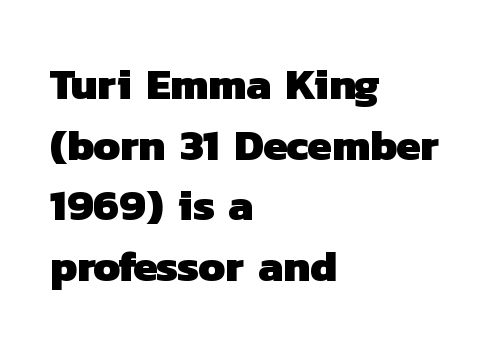
{"serif": "no", "bold": "yes", "weight": "heavy", "width": "normal", "stroke_contrast": "low", "x_height": "medium", "monospaced": "no", "underline": "no", "align": "left", "line_spacing": "normal", "line_spacing_ratio": 1.38, "letter_spacing": "normal", "letter_spacing_em": 0.0, "glyph_px": 44}
